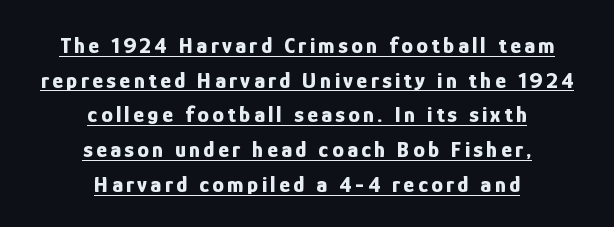
{"italic": "no", "bold": "yes", "underline": "yes", "align": "center", "line_spacing": "normal", "line_spacing_ratio": 1.51, "glyph_px": 23}
